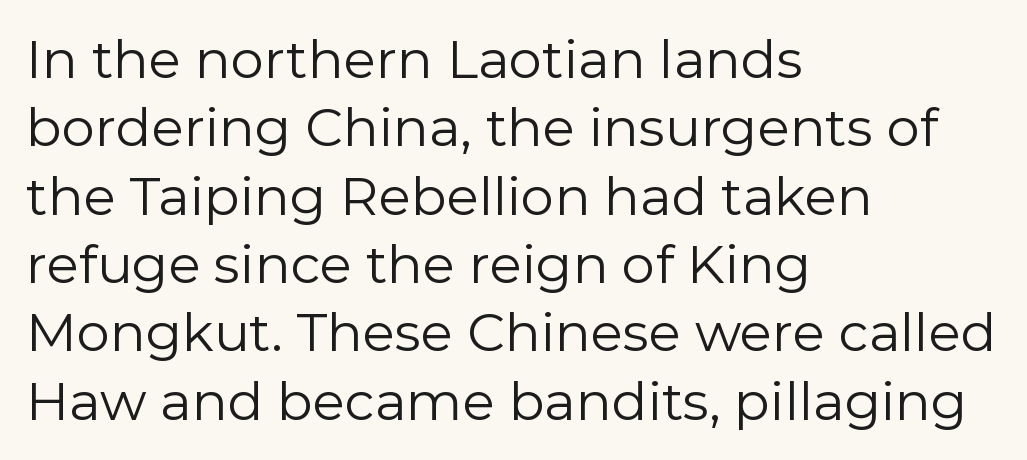
Q: Is the text bold? A: No.
Q: Is the text italic (slanted)? A: No, it is upright.
Q: Is the typeface a serif or a sans-serif typeface? A: Sans-serif.
Q: Is the text underlined? A: No.
Q: How is the paragraph aligned? A: Left-aligned.
Q: Is the spacing between letters normal or unusually wide? A: Normal.
Q: Is the spacing between lines tight, normal or loose? A: Normal.
Q: Width (condensed, normal, or wide)? A: Normal.
Q: x-height? A: Medium.
Q: Monospaced? A: No.
